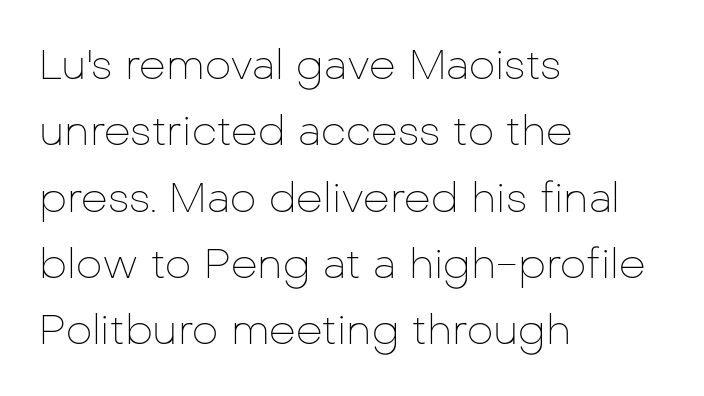
Q: Is the text bold? A: No.
Q: Is the text italic (slanted)? A: No, it is upright.
Q: Is the typeface a serif or a sans-serif typeface? A: Sans-serif.
Q: Is the text underlined? A: No.
Q: How is the paragraph aligned? A: Left-aligned.
Q: Is the spacing between letters normal or unusually wide? A: Normal.
Q: Is the spacing between lines tight, normal or loose? A: Normal.
Q: Width (condensed, normal, or wide)? A: Normal.
Q: Stroke contrast? A: Low.
Q: x-height? A: Medium.
Q: Monospaced? A: No.
